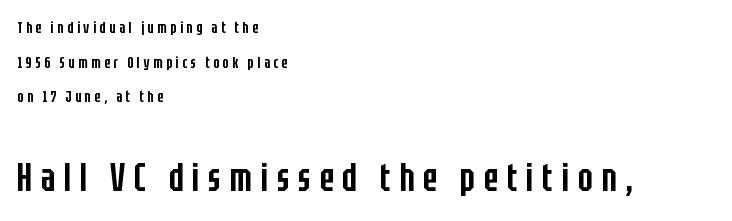
Q: Is the text bold? A: Semi-bold.
Q: Is the text italic (slanted)? A: No, it is upright.
Q: Is the typeface a serif or a sans-serif typeface? A: Sans-serif.
Q: Is the text underlined? A: No.
Q: How is the paragraph aligned? A: Left-aligned.
Q: Is the spacing between letters normal or unusually wide? A: Unusually wide.
Q: Is the spacing between lines tight, normal or loose? A: Loose.
Q: Which block of text is set in a larger size, the first (top) or the second (bottom)? A: The second (bottom) one.
Q: Width (condensed, normal, or wide)? A: Condensed.
Q: Stroke contrast? A: Low.
Q: x-height? A: Large.
Q: Monospaced? A: No.
